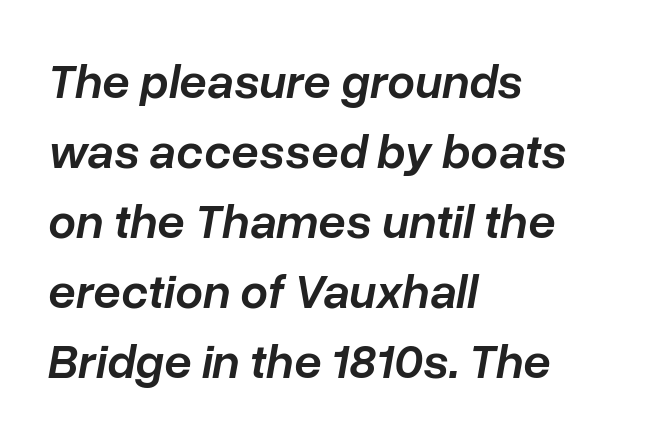
{"italic": "yes", "lean": "right", "slant_degrees": 10, "bold": "semi", "weight": "semibold", "width": "normal", "stroke_contrast": "low", "x_height": "medium", "monospaced": "no", "underline": "no", "align": "left", "line_spacing": "normal", "line_spacing_ratio": 1.43, "letter_spacing": "normal", "letter_spacing_em": 0.0, "glyph_px": 49}
